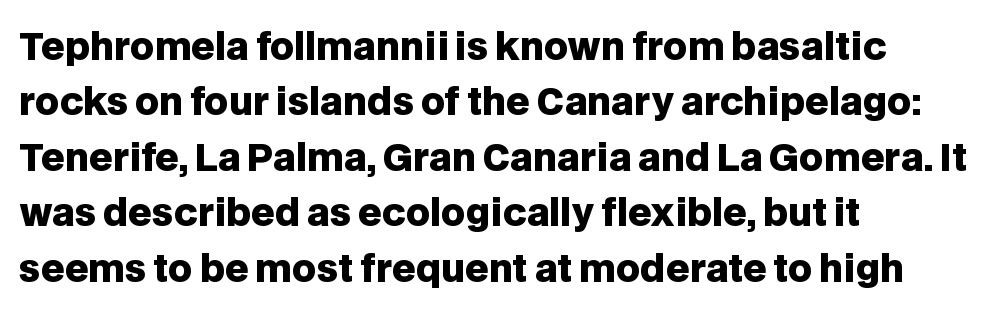
These lines are composed in type without serifs. Every character sits straight up, as roman type does. The rendering uses natural spacing where letterforms have individual widths. If you drew a ruler down the left edge, every line would touch it.
